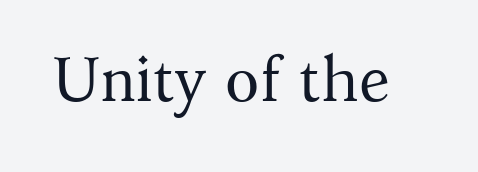
A typesetter would mark this as roman, not italic. You could not count columns in this text — the font is proportionally spaced. The passage shown has conventional tracking throughout. Is the type heavy? It reads as light-to-regular instead. Observe the serifs anchoring each vertical stroke in this sample. Rule under the text: the space is simply empty.
